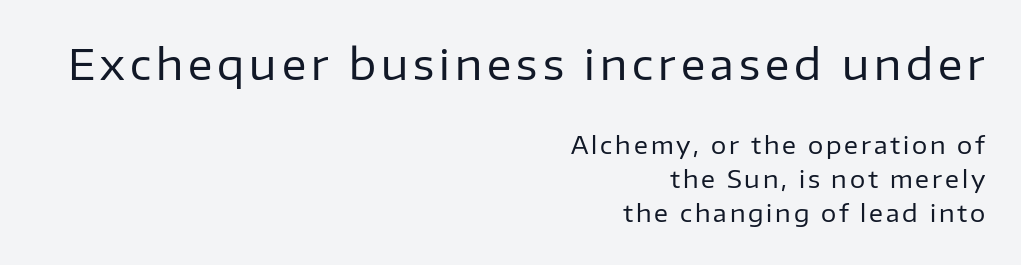
{"serif": "no", "italic": "no", "bold": "no", "weight": "regular", "width": "normal", "stroke_contrast": "low", "x_height": "medium", "monospaced": "no", "underline": "no", "align": "right", "line_spacing": "normal", "line_spacing_ratio": 1.42, "larger_block": "first", "size_ratio": 1.75, "glyph_px": 42}
